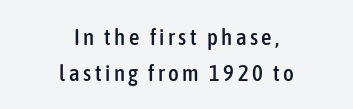
{"italic": "no", "underline": "no", "align": "center", "line_spacing": "normal", "line_spacing_ratio": 1.55, "glyph_px": 23}
